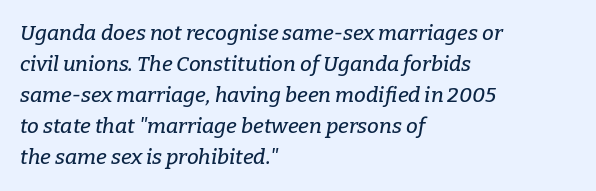
{"italic": "yes", "lean": "right", "slant_degrees": 9, "underline": "no", "align": "left", "line_spacing": "normal", "line_spacing_ratio": 1.48, "letter_spacing": "normal", "letter_spacing_em": 0.0, "glyph_px": 21}
